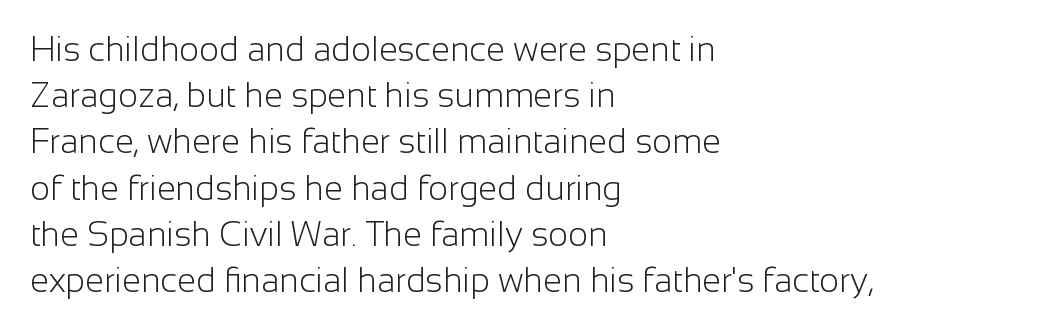
{"serif": "no", "italic": "no", "bold": "no", "weight": "light", "width": "normal", "stroke_contrast": "low", "x_height": "medium", "monospaced": "no", "underline": "no", "align": "left", "line_spacing": "normal", "line_spacing_ratio": 1.36, "letter_spacing": "normal", "letter_spacing_em": 0.0, "glyph_px": 34}
